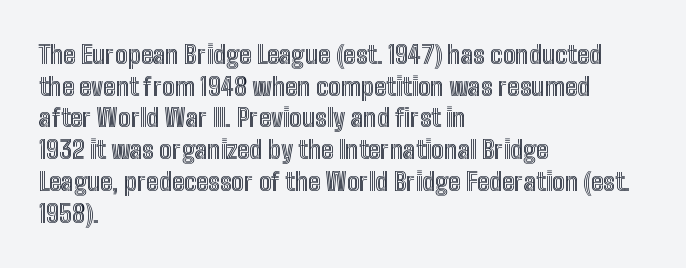
The rows are spaced the way most documents space them. No extra tracking has been applied to these lines. Which margin do the lines hug? The left one — the right edge is uneven. The gap between lines stays unmarked. If you drew a line through each stem, it would be perfectly vertical.
